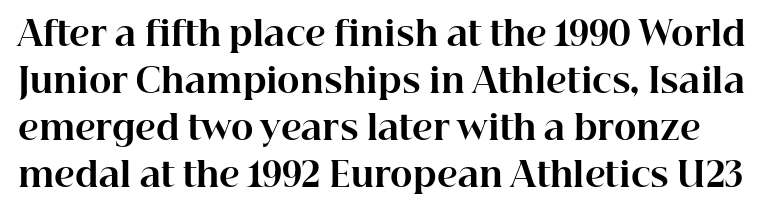
The glyphs are unaccompanied by any horizontal stroke below them. No italicization has been applied; the sample stays upright. The text was rendered using a seriffed face with decorative stroke endings. This is heavy type, rendered in bold.
